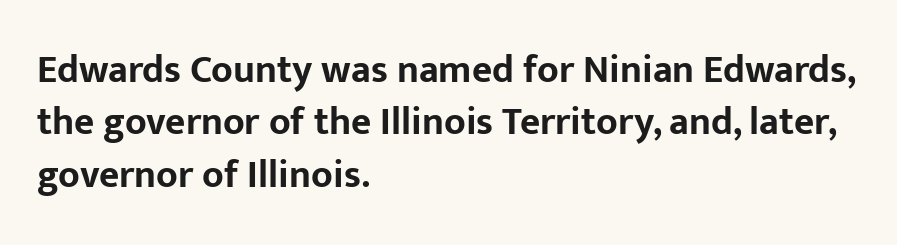
The image shows 39 px bold sans-serif type, upright; set left-aligned, normal line spacing (1.34x), normal letter spacing, not underlined; low stroke contrast and a medium x-height.
